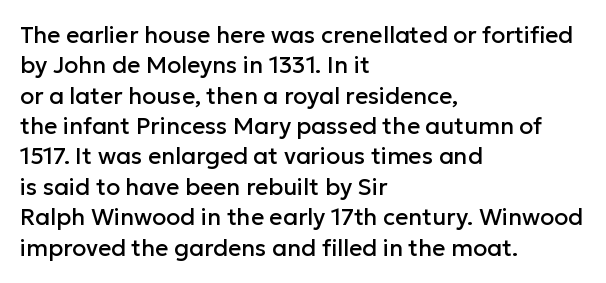
The image shows 23 px text type, upright; set left-aligned, normal line spacing (1.32x), normal letter spacing, not underlined.
